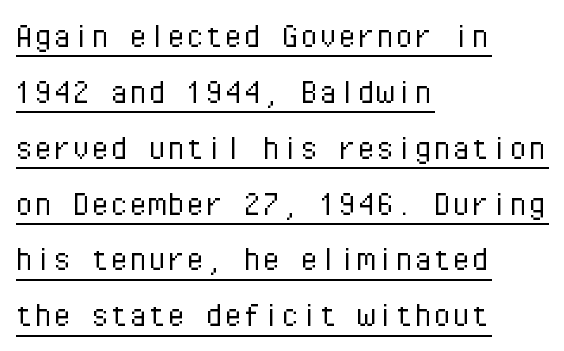
{"serif": "no", "italic": "no", "bold": "no", "weight": "light", "width": "normal", "stroke_contrast": "low", "x_height": "medium", "monospaced": "yes", "underline": "yes", "align": "left", "line_spacing": "normal", "line_spacing_ratio": 1.47, "letter_spacing": "normal", "letter_spacing_em": 0.0, "glyph_px": 38}
